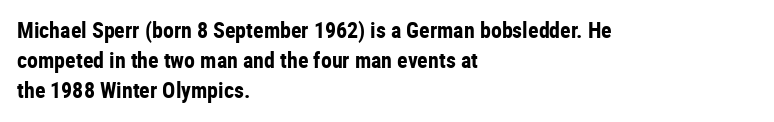
{"italic": "no", "bold": "yes", "underline": "no", "align": "left", "line_spacing": "normal", "line_spacing_ratio": 1.37, "letter_spacing": "normal", "letter_spacing_em": 0.0, "glyph_px": 22}
